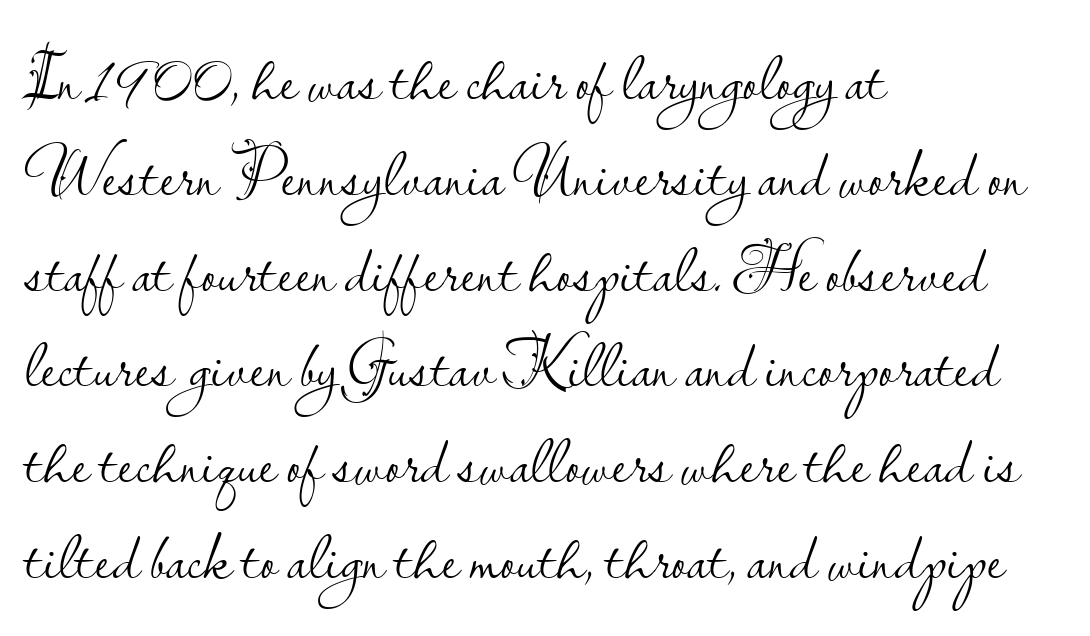
The image shows 67 px light sans-serif type; set left-aligned, normal line spacing (1.43x), normal letter spacing, not underlined; low stroke contrast and a small x-height.
